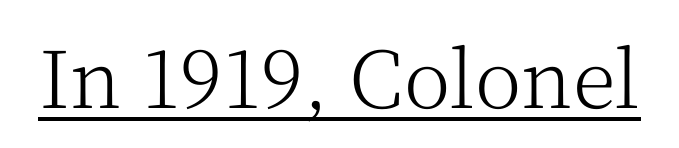
{"serif": "yes", "italic": "no", "bold": "no", "weight": "light", "width": "normal", "stroke_contrast": "medium", "x_height": "medium", "monospaced": "no", "underline": "yes", "letter_spacing": "normal", "letter_spacing_em": 0.0, "glyph_px": 79}
